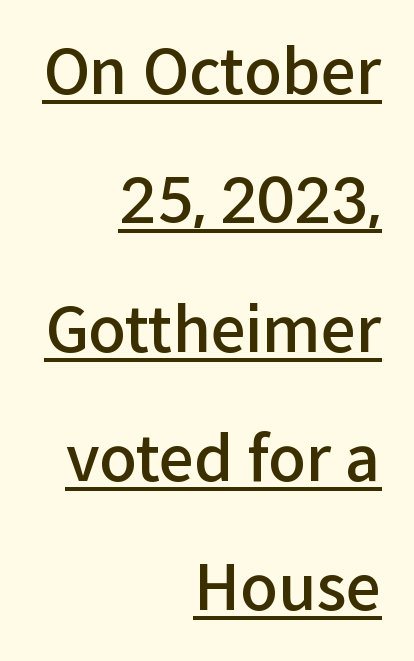
Q: Is the text bold? A: Semi-bold.
Q: Is the text italic (slanted)? A: No, it is upright.
Q: Is the typeface a serif or a sans-serif typeface? A: Sans-serif.
Q: Is the text underlined? A: Yes.
Q: How is the paragraph aligned? A: Right-aligned.
Q: Is the spacing between letters normal or unusually wide? A: Normal.
Q: Is the spacing between lines tight, normal or loose? A: Loose.
Q: Width (condensed, normal, or wide)? A: Normal.
Q: Stroke contrast? A: Low.
Q: x-height? A: Medium.
Q: Monospaced? A: No.
